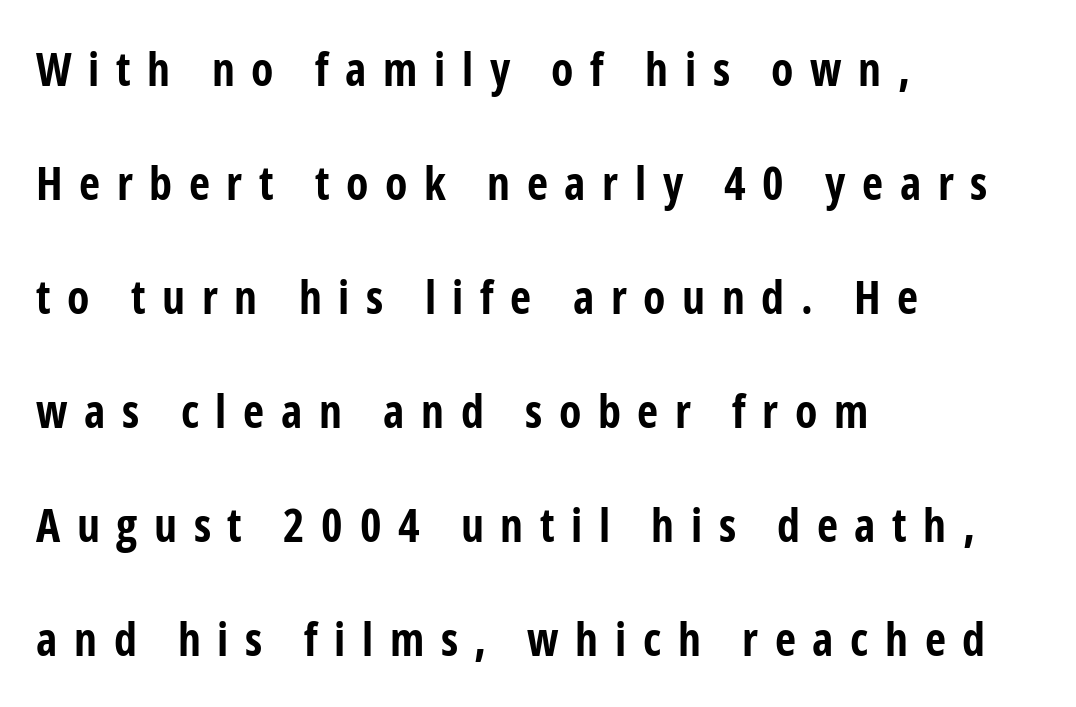
Q: Is the text bold? A: Yes.
Q: Is the text italic (slanted)? A: No, it is upright.
Q: Is the typeface a serif or a sans-serif typeface? A: Sans-serif.
Q: Is the text underlined? A: No.
Q: How is the paragraph aligned? A: Left-aligned.
Q: Is the spacing between letters normal or unusually wide? A: Unusually wide.
Q: Is the spacing between lines tight, normal or loose? A: Loose.
Q: Width (condensed, normal, or wide)? A: Condensed.
Q: Stroke contrast? A: Low.
Q: x-height? A: Medium.
Q: Monospaced? A: No.
